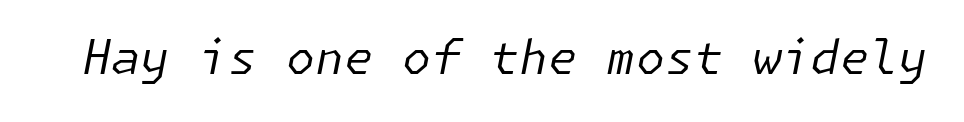
Q: Is the text bold? A: No.
Q: Is the text italic (slanted)? A: Yes, it leans right by about 11 degrees.
Q: Is the text underlined? A: No.
Q: Is the spacing between letters normal or unusually wide? A: Normal.
Q: Width (condensed, normal, or wide)? A: Normal.
Q: Stroke contrast? A: Low.
Q: x-height? A: Medium.
